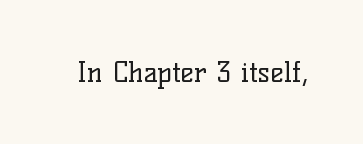
{"serif": "yes", "italic": "no", "bold": "no", "weight": "regular", "width": "normal", "stroke_contrast": "low", "x_height": "medium", "monospaced": "no", "underline": "no", "letter_spacing": "normal", "letter_spacing_em": 0.0, "glyph_px": 28}
